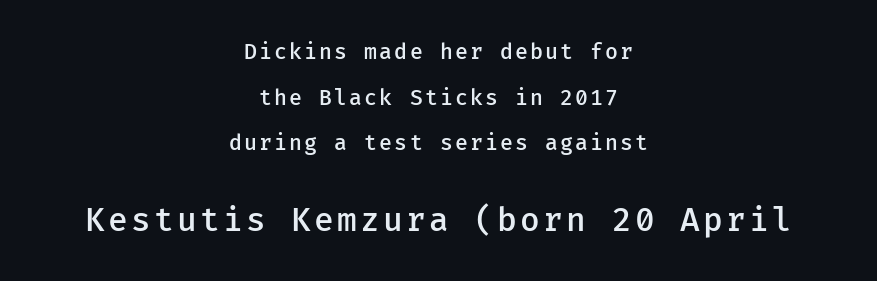
The image shows 32 px semibold sans-serif type, upright, monospaced; set centered, loose line spacing (2.17x), not underlined; the second (bottom) block is 1.52x larger; low stroke contrast and a medium x-height.
